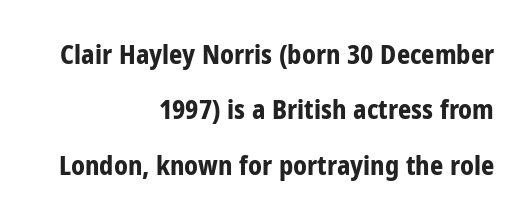
{"italic": "no", "bold": "yes", "underline": "no", "align": "right", "line_spacing": "loose", "line_spacing_ratio": 2.13, "letter_spacing": "normal", "letter_spacing_em": 0.0, "glyph_px": 26}
